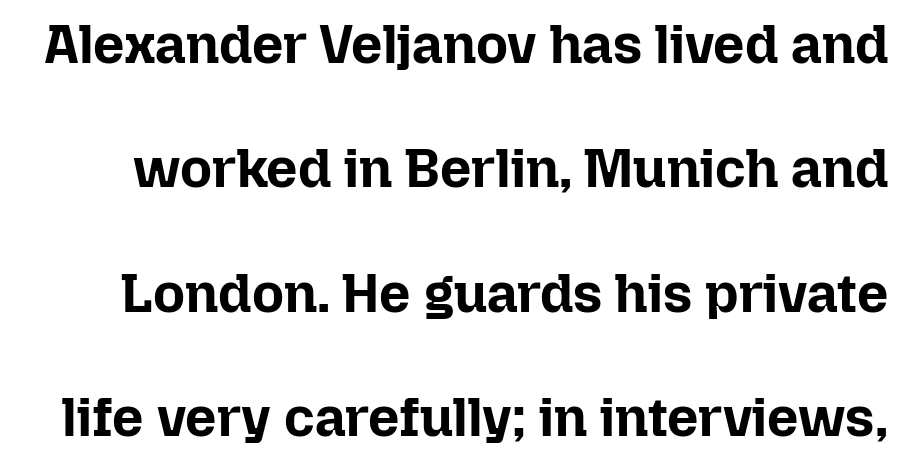
The image shows 55 px bold type, upright; set loose line spacing (2.26x), normal letter spacing, not underlined; low stroke contrast and a medium x-height.
